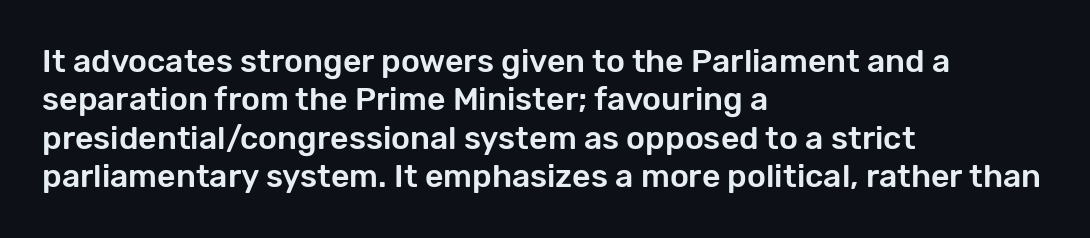
Observe the absence of serifs on each vertical stroke in this sample. Underline: absent. Ordinary non-slanted type is in use. Reading down the block, your eye returns to a fixed left position each line. The face used here is proportionally spaced, like ordinary book or web type.
